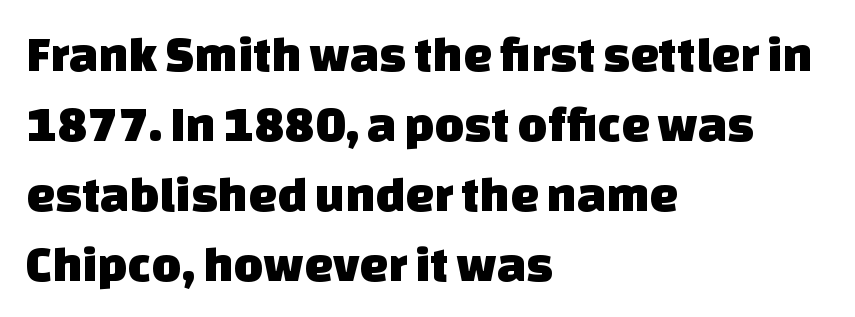
Q: Is the typeface a serif or a sans-serif typeface? A: Sans-serif.
Q: Is the text underlined? A: No.
Q: How is the paragraph aligned? A: Left-aligned.
Q: Is the spacing between letters normal or unusually wide? A: Normal.
Q: Is the spacing between lines tight, normal or loose? A: Normal.
Q: Width (condensed, normal, or wide)? A: Normal.
Q: Stroke contrast? A: Low.
Q: x-height? A: Large.
Q: Monospaced? A: No.
